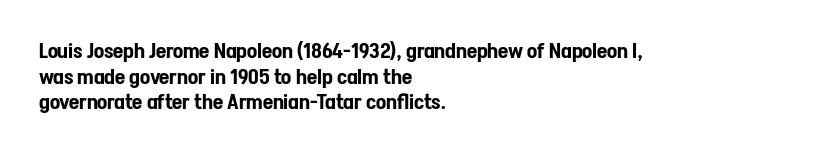
{"italic": "no", "underline": "no", "align": "left", "line_spacing_ratio": 1.22, "letter_spacing": "normal", "letter_spacing_em": 0.0, "glyph_px": 21}
